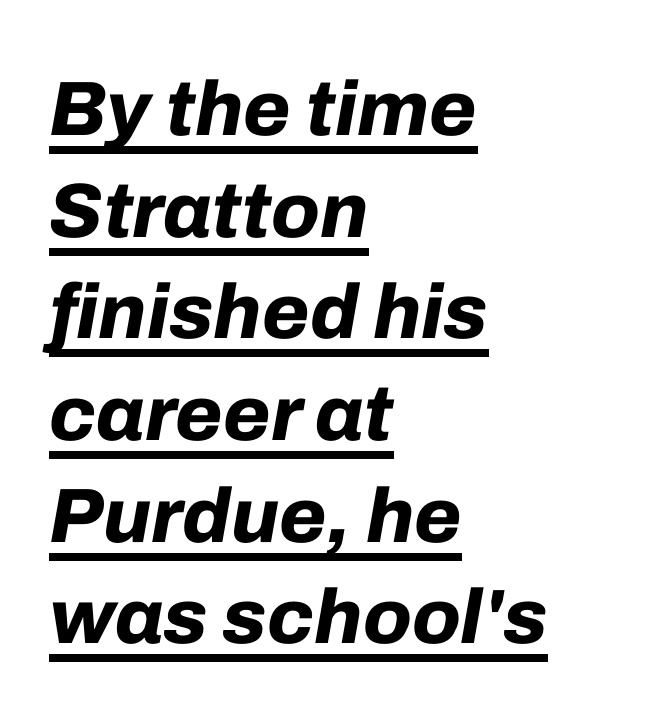
In terms of leading, this rendering sits right in the middle. The passage shown leans; its letterforms are oblique. Each line starts at the same left margin while the right side varies. There is no visible air inserted between adjacent glyphs.
